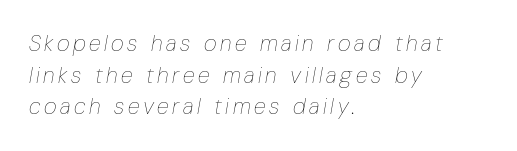
Q: Is the text bold? A: No.
Q: Is the text italic (slanted)? A: Yes, it leans right by about 10 degrees.
Q: Is the text underlined? A: No.
Q: How is the paragraph aligned? A: Left-aligned.
Q: Is the spacing between lines tight, normal or loose? A: Normal.
